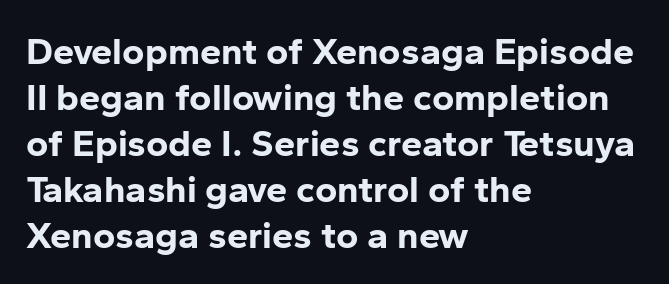
Short note: letters normally spaced. The rendering uses natural spacing where letterforms have individual widths. This sample uses an upright cut, with every glyph sitting square on the baseline. All the whitespace from short lines collects on the right.
